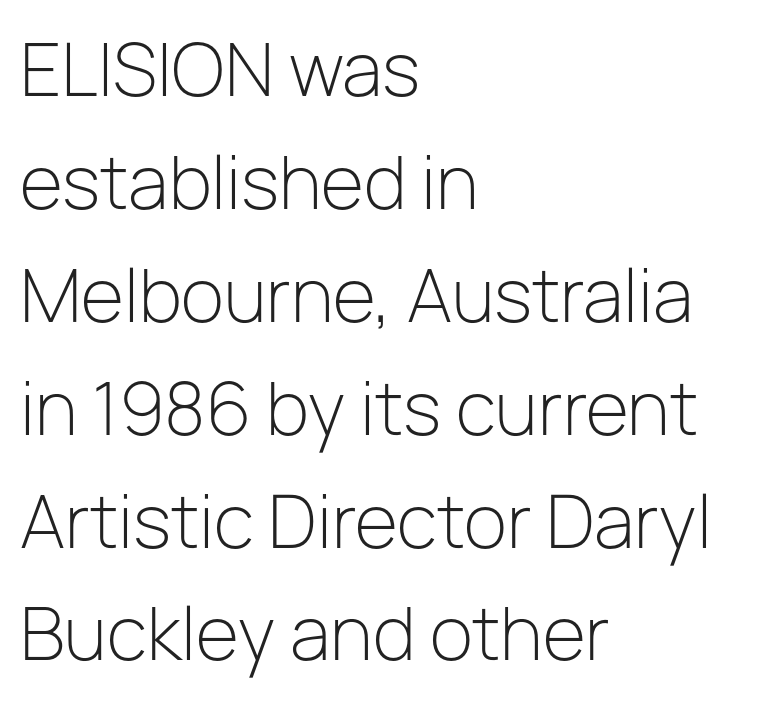
Q: Is the text bold? A: No.
Q: Is the text italic (slanted)? A: No, it is upright.
Q: Is the typeface a serif or a sans-serif typeface? A: Sans-serif.
Q: Is the text underlined? A: No.
Q: How is the paragraph aligned? A: Left-aligned.
Q: Is the spacing between letters normal or unusually wide? A: Normal.
Q: Is the spacing between lines tight, normal or loose? A: Normal.
Q: Width (condensed, normal, or wide)? A: Normal.
Q: Stroke contrast? A: Low.
Q: x-height? A: Medium.
Q: Monospaced? A: No.
